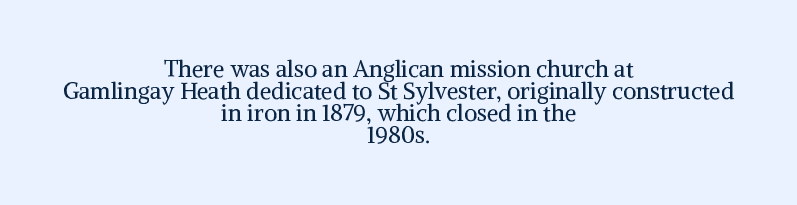
The image shows 23 px text type, upright; set centered, tight line spacing (0.96x), normal letter spacing, not underlined.
